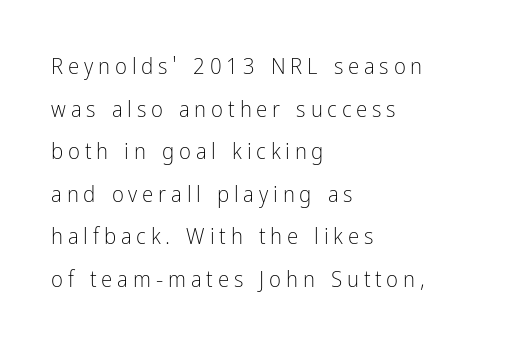
Letter spacing: wide. Italic? Not at all — the glyphs are vertical. A student would call this left alignment; a typographer would say flush left, rag right. A clean baseline with only descenders dipping below it. Weight: in the light-to-regular range.
